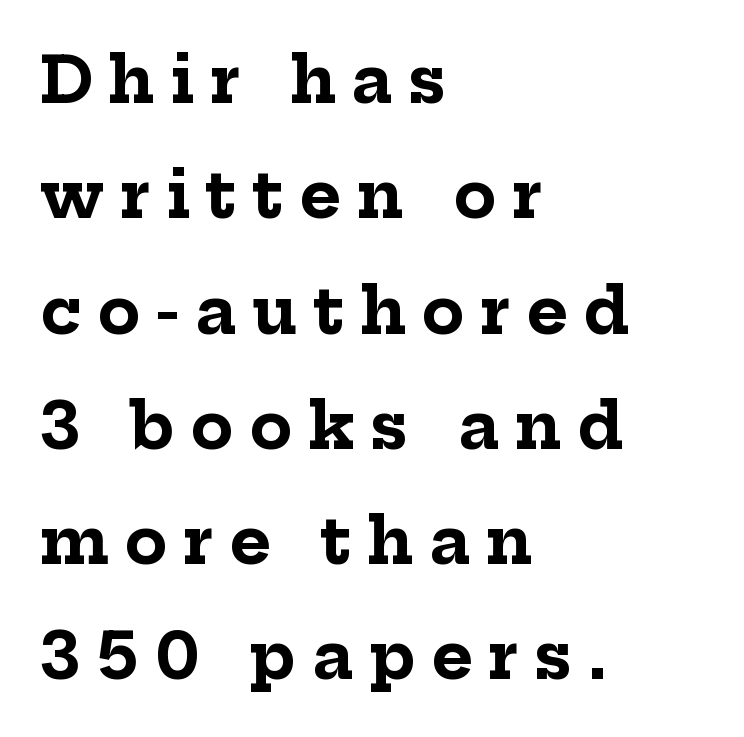
The image shows 63 px bold serif type, upright; set left-aligned, line spacing 1.83x, unusually wide letter spacing (+0.25 em), not underlined; low stroke contrast and a medium x-height.
